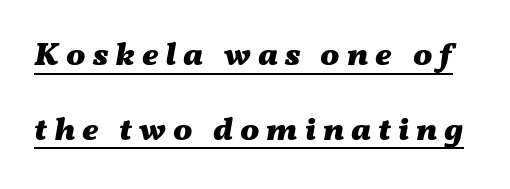
{"italic": "yes", "lean": "right", "slant_degrees": 11, "bold": "yes", "weight": "heavy", "width": "wide", "stroke_contrast": "medium", "x_height": "medium", "monospaced": "no", "underline": "yes", "line_spacing": "loose", "line_spacing_ratio": 2.33, "letter_spacing": "wide", "letter_spacing_em": 0.22, "glyph_px": 32}
